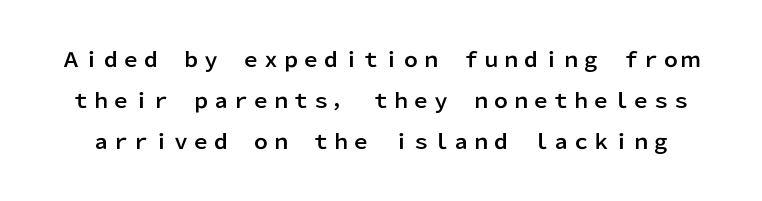
Q: Is the text italic (slanted)? A: No, it is upright.
Q: Is the text underlined? A: No.
Q: Is the spacing between letters normal or unusually wide? A: Normal.
Q: Is the spacing between lines tight, normal or loose? A: Loose.
